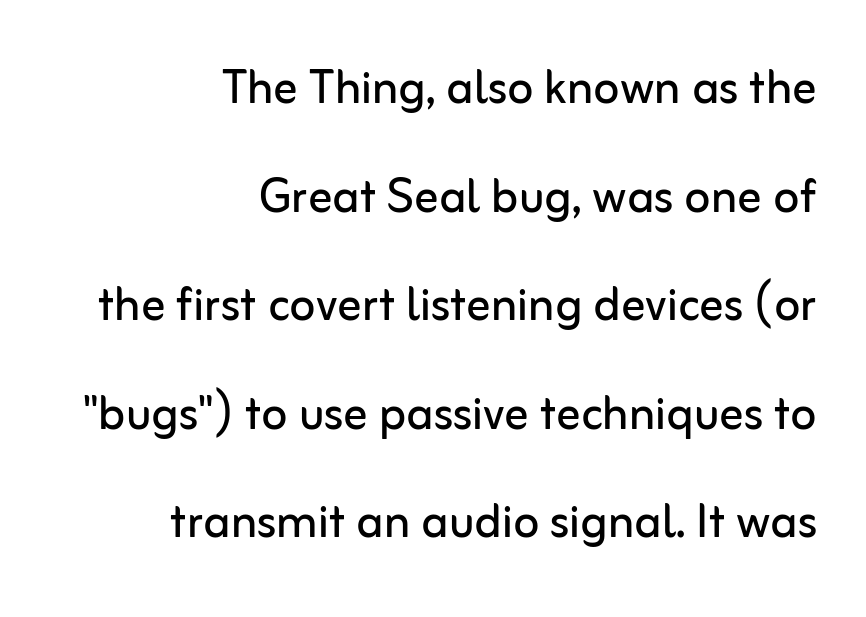
Q: Is the text bold? A: No.
Q: Is the text italic (slanted)? A: No, it is upright.
Q: Is the typeface a serif or a sans-serif typeface? A: Sans-serif.
Q: Is the text underlined? A: No.
Q: How is the paragraph aligned? A: Right-aligned.
Q: Is the spacing between letters normal or unusually wide? A: Normal.
Q: Width (condensed, normal, or wide)? A: Normal.
Q: Stroke contrast? A: Low.
Q: x-height? A: Medium.
Q: Monospaced? A: No.
